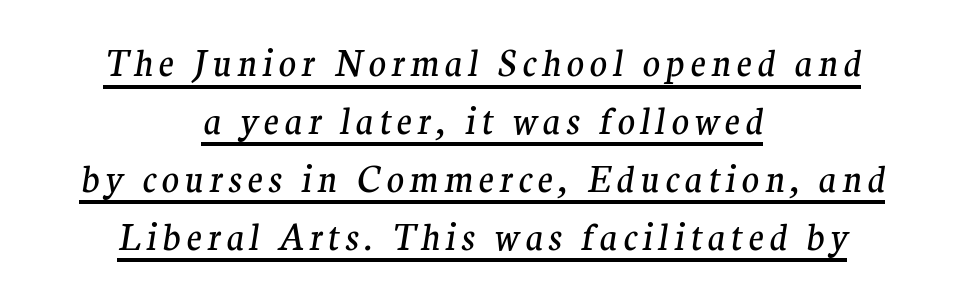
{"serif": "yes", "italic": "yes", "lean": "right", "slant_degrees": 9, "bold": "no", "weight": "regular", "width": "normal", "stroke_contrast": "medium", "x_height": "medium", "monospaced": "no", "underline": "yes", "align": "center", "line_spacing": "normal", "line_spacing_ratio": 1.61, "glyph_px": 36}
